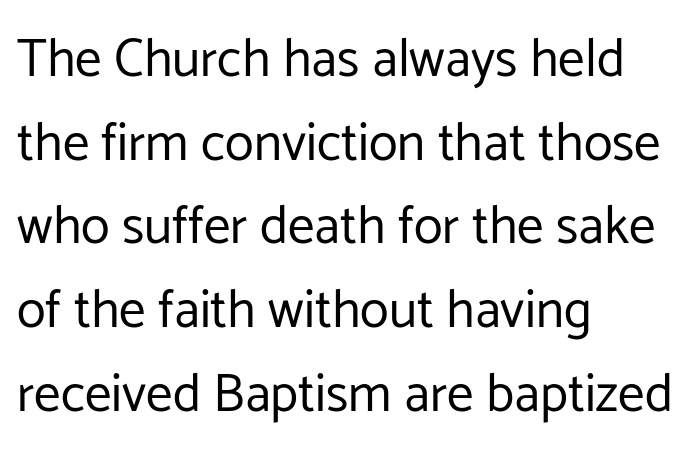
Q: Is the text bold? A: No.
Q: Is the text italic (slanted)? A: No, it is upright.
Q: Is the typeface a serif or a sans-serif typeface? A: Sans-serif.
Q: Is the text underlined? A: No.
Q: How is the paragraph aligned? A: Left-aligned.
Q: Is the spacing between letters normal or unusually wide? A: Normal.
Q: Is the spacing between lines tight, normal or loose? A: Normal.
Q: Width (condensed, normal, or wide)? A: Normal.
Q: Stroke contrast? A: Low.
Q: x-height? A: Medium.
Q: Monospaced? A: No.
